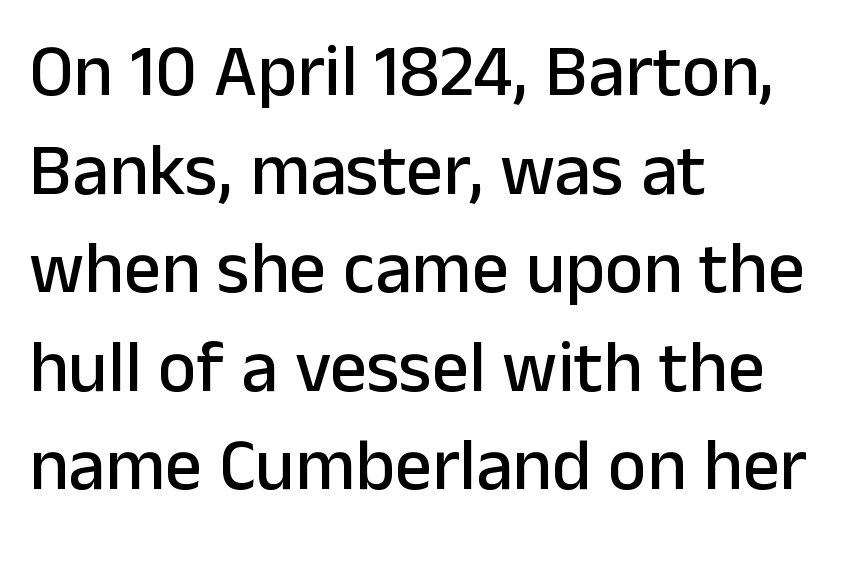
The image shows 73 px sans-serif type, upright; set left-aligned, normal line spacing (1.35x), normal letter spacing, not underlined; low stroke contrast and a medium x-height.
